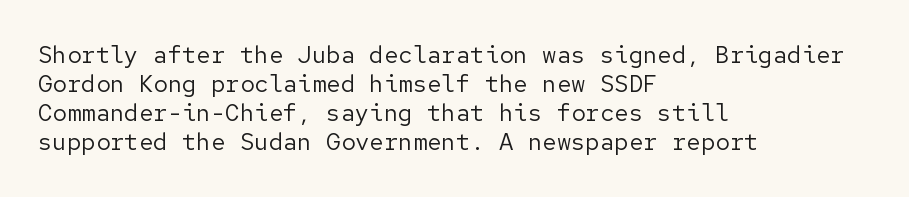
The image shows 24 px text type, upright; set left-aligned, line spacing 1.21x, normal letter spacing, not underlined.
